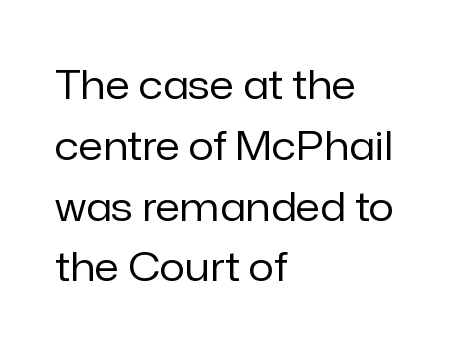
{"serif": "no", "italic": "no", "bold": "no", "weight": "regular", "width": "normal", "stroke_contrast": "low", "x_height": "medium", "monospaced": "no", "underline": "no", "align": "left", "line_spacing": "normal", "line_spacing_ratio": 1.52, "letter_spacing": "normal", "letter_spacing_em": 0.0, "glyph_px": 40}
